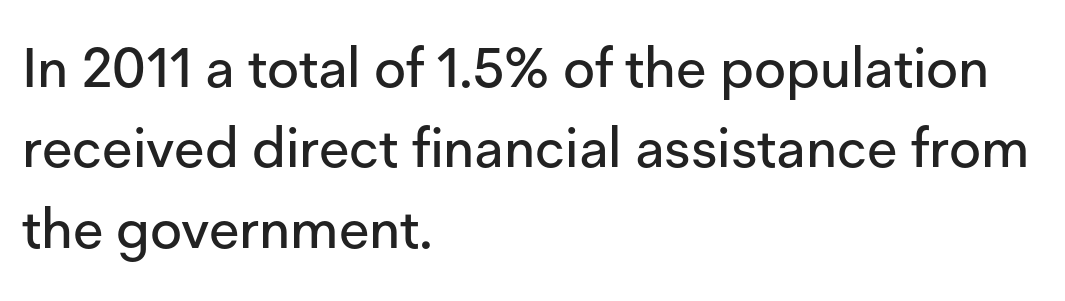
{"serif": "no", "italic": "no", "width": "normal", "stroke_contrast": "low", "x_height": "medium", "monospaced": "no", "underline": "no", "align": "left", "line_spacing": "normal", "line_spacing_ratio": 1.46, "letter_spacing": "normal", "letter_spacing_em": 0.0, "glyph_px": 55}
